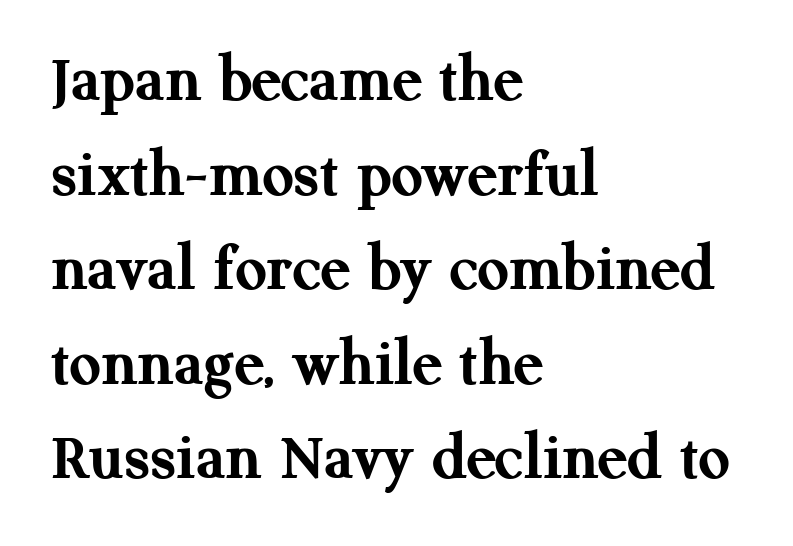
The image shows 69 px semibold serif type, upright; set left-aligned, normal line spacing (1.37x), normal letter spacing, not underlined; medium stroke contrast and a medium x-height.
